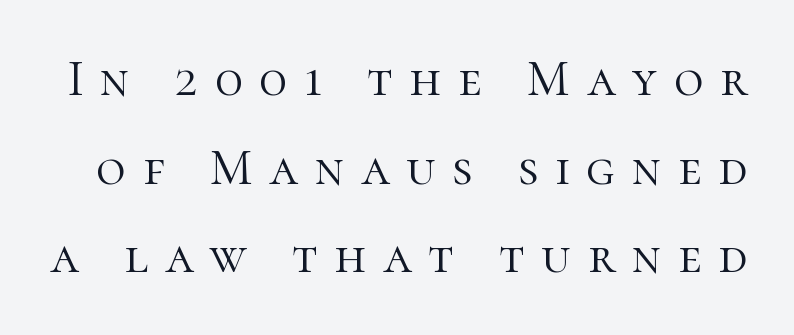
{"serif": "yes", "italic": "no", "bold": "no", "weight": "light", "width": "normal", "stroke_contrast": "high", "x_height": "medium", "monospaced": "no", "underline": "no", "line_spacing_ratio": 1.74, "letter_spacing": "wide", "letter_spacing_em": 0.33, "glyph_px": 51}
